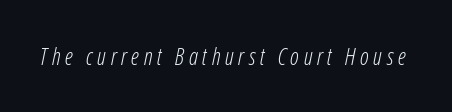
The weight would be labelled regular, book, light, or lighter still. A typesetter would call this heavily tracked-out type. The space directly below the letters is spotless. The passage shown leans; its letterforms are oblique.
